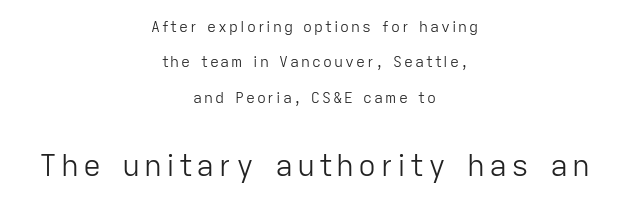
Every stem runs plumb, perpendicular to the baseline. Caption: multi-line text, centered on the measure. The composition opens small and finishes big. Interline gaps are noticeably wide in this sample.
